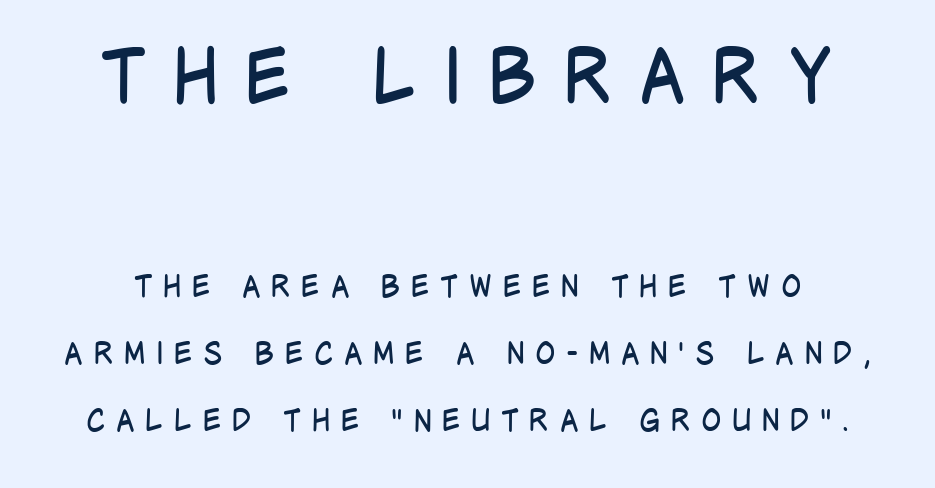
Q: Is the text bold? A: No.
Q: Is the text italic (slanted)? A: No, it is upright.
Q: Is the typeface a serif or a sans-serif typeface? A: Sans-serif.
Q: Is the text underlined? A: No.
Q: Is the spacing between letters normal or unusually wide? A: Unusually wide.
Q: Is the spacing between lines tight, normal or loose? A: Loose.
Q: Which block of text is set in a larger size, the first (top) or the second (bottom)? A: The first (top) one.
Q: Width (condensed, normal, or wide)? A: Condensed.
Q: Stroke contrast? A: Low.
Q: x-height? A: Large.
Q: Monospaced? A: No.
